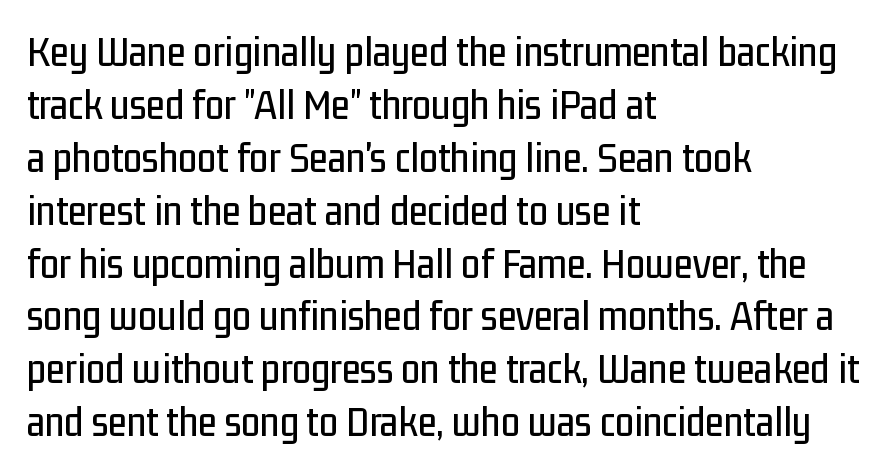
This rendering uses left alignment, leaving the right contour irregular. This is sans-serif lettering, the kind often seen on screens and signage. Bare-footed words on every line. You could not count columns in this text — the font is proportionally spaced. There is no visible air inserted between adjacent glyphs.
